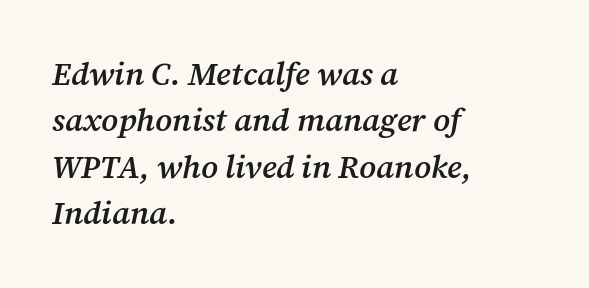
Q: Is the text bold? A: Semi-bold.
Q: Is the text italic (slanted)? A: Yes, it leans right by about 12 degrees.
Q: Is the typeface a serif or a sans-serif typeface? A: Serif.
Q: Is the text underlined? A: No.
Q: How is the paragraph aligned? A: Left-aligned.
Q: Is the spacing between letters normal or unusually wide? A: Normal.
Q: Is the spacing between lines tight, normal or loose? A: Normal.
Q: Width (condensed, normal, or wide)? A: Normal.
Q: Stroke contrast? A: Medium.
Q: x-height? A: Medium.
Q: Monospaced? A: No.
